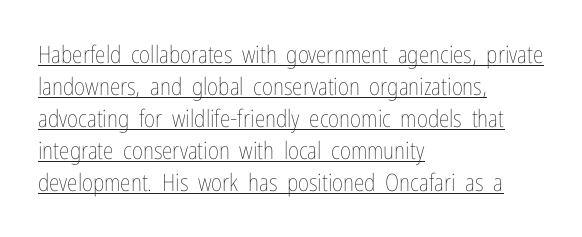
{"italic": "no", "bold": "no", "underline": "yes", "align": "left", "line_spacing": "normal", "line_spacing_ratio": 1.33, "letter_spacing": "normal", "letter_spacing_em": 0.0, "glyph_px": 24}
